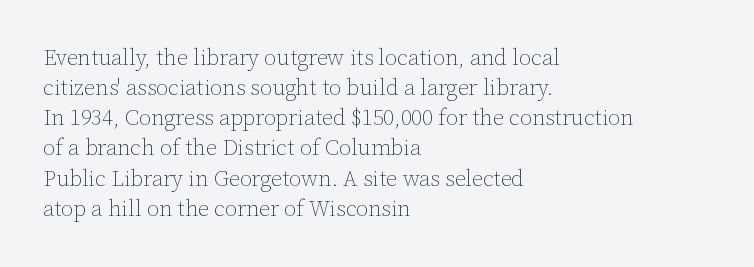
The image shows 22 px text type, upright; set left-aligned, normal line spacing (1.37x), normal letter spacing, not underlined.
